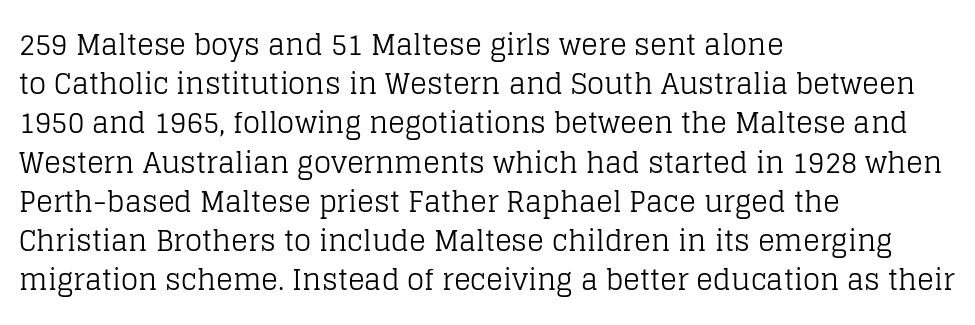
{"serif": "yes", "italic": "no", "bold": "no", "weight": "regular", "width": "normal", "stroke_contrast": "low", "x_height": "large", "monospaced": "no", "underline": "no", "align": "left", "line_spacing": "normal", "line_spacing_ratio": 1.4, "letter_spacing": "normal", "letter_spacing_em": 0.0, "glyph_px": 28}
